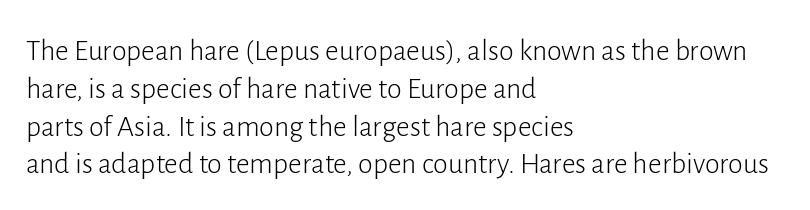
The image shows 30 px light sans-serif type, upright; set left-aligned, normal line spacing (1.26x), normal letter spacing, not underlined; low stroke contrast and a medium x-height.
